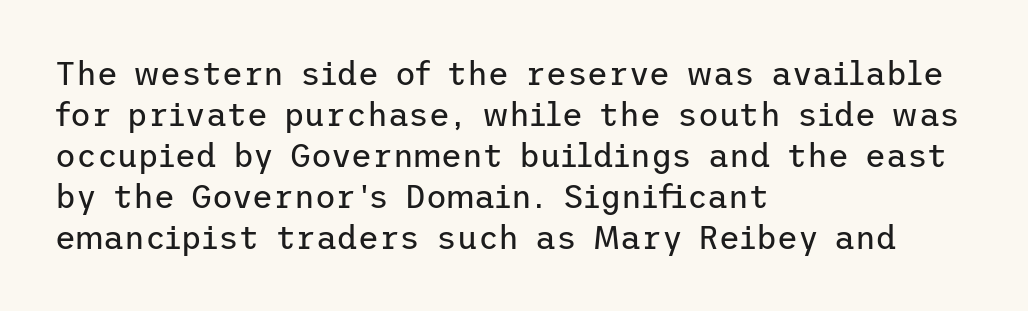
{"serif": "no", "italic": "no", "bold": "no", "weight": "regular", "width": "normal", "stroke_contrast": "low", "x_height": "medium", "underline": "no", "align": "left", "line_spacing": "normal", "line_spacing_ratio": 1.28, "letter_spacing": "normal", "letter_spacing_em": 0.0, "glyph_px": 32}
